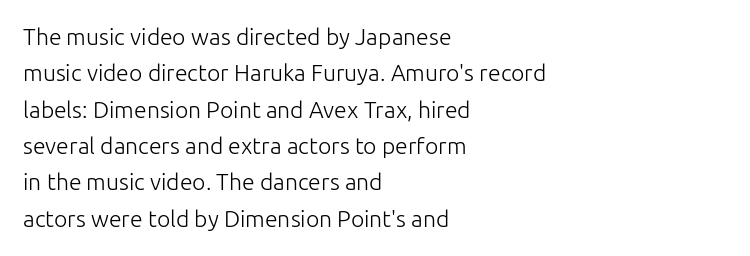
Compared with typical paragraphs, the rows here are spaced about the same. The letterforms sit at book weight or below. Ascenders rise straight up at ninety degrees. The lines are quadded left. Check the space under the baseline: it is left empty. Tracking value appears to be zero — textbook default spacing.
